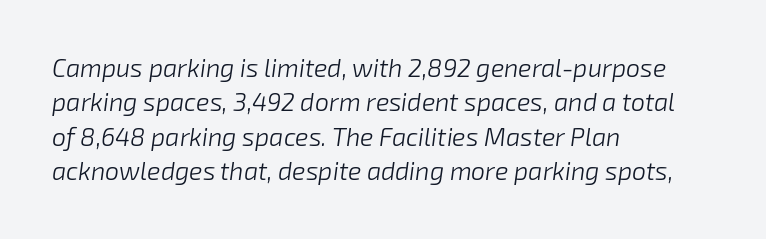
{"italic": "yes", "lean": "right", "slant_degrees": 8, "bold": "no", "underline": "no", "align": "left", "line_spacing": "normal", "line_spacing_ratio": 1.38, "letter_spacing": "normal", "letter_spacing_em": 0.0, "glyph_px": 25}
